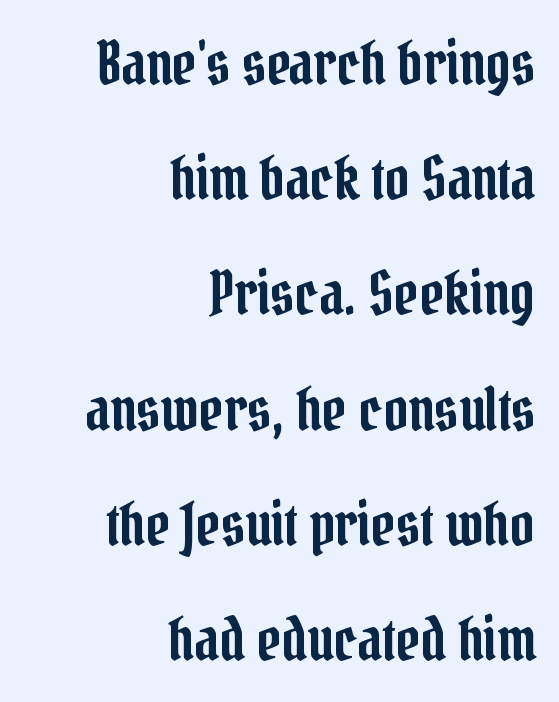
Is the letter spacing exaggerated? No — it looks like the ordinary default. Note: serifs present on the glyphs. Is this a fixed-width face? No — the glyphs have proportional, varying widths. Notice how the passage keeps a crisp vertical edge on the right only. Each new line begins a long way beneath the previous one.
